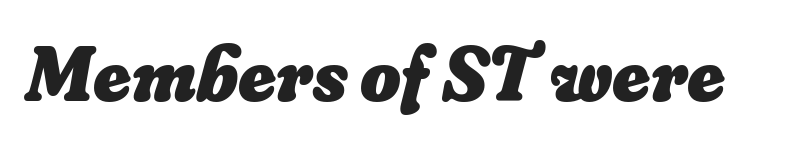
The image shows 78 px heavy type; set normal letter spacing, not underlined; low stroke contrast and a small x-height.
